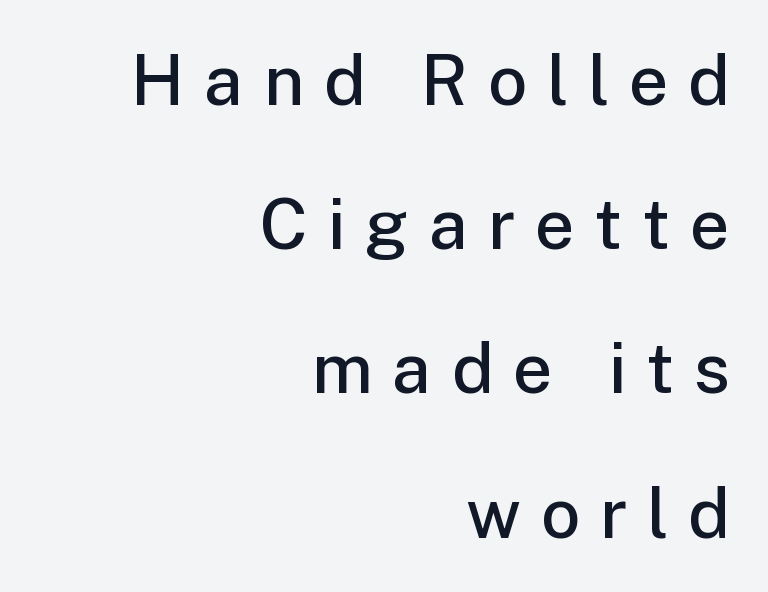
{"serif": "no", "italic": "no", "bold": "semi", "weight": "semibold", "width": "normal", "stroke_contrast": "low", "x_height": "medium", "monospaced": "no", "underline": "no", "align": "right", "line_spacing": "loose", "line_spacing_ratio": 2.06, "letter_spacing": "wide", "letter_spacing_em": 0.28, "glyph_px": 70}
